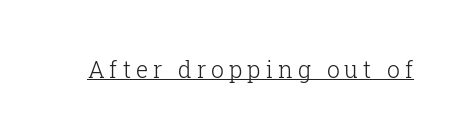
The image shows 23 px text type, upright; set unusually wide letter spacing (+0.22 em), underlined.
